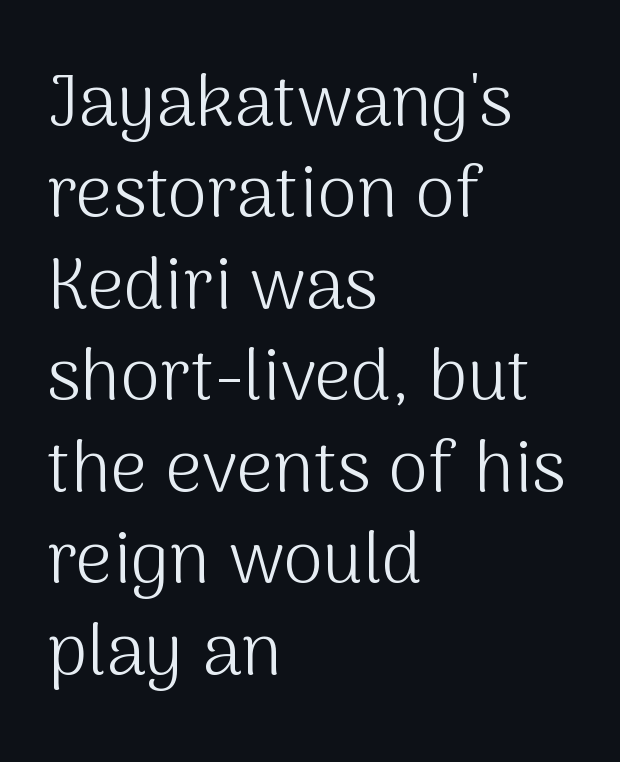
{"serif": "no", "italic": "no", "bold": "no", "weight": "light", "width": "normal", "stroke_contrast": "medium", "x_height": "medium", "monospaced": "no", "underline": "no", "align": "left", "line_spacing": "normal", "line_spacing_ratio": 1.27, "letter_spacing": "normal", "letter_spacing_em": 0.0, "glyph_px": 72}
